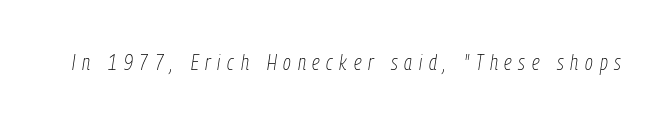
{"italic": "yes", "lean": "right", "slant_degrees": 9, "bold": "no", "underline": "no", "letter_spacing": "wide", "letter_spacing_em": 0.32, "glyph_px": 21}
